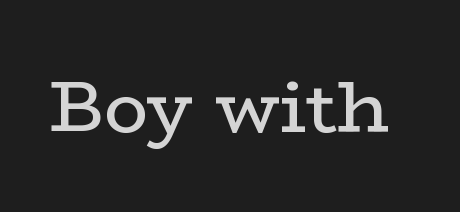
The image shows 73 px regular-weight, wide serif type, upright; set normal letter spacing, not underlined; low stroke contrast and a medium x-height.
